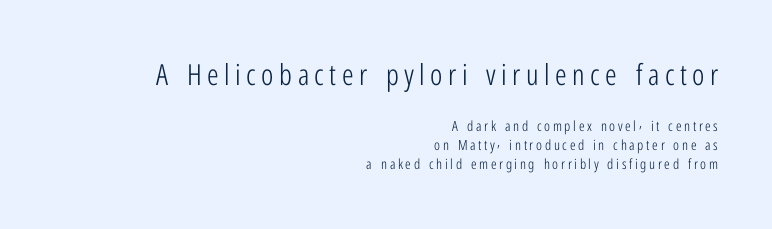
{"serif": "no", "italic": "no", "bold": "no", "weight": "light", "width": "condensed", "stroke_contrast": "low", "x_height": "medium", "monospaced": "no", "underline": "no", "align": "right", "line_spacing": "normal", "line_spacing_ratio": 1.35, "larger_block": "first", "size_ratio": 2.07, "glyph_px": 29}
